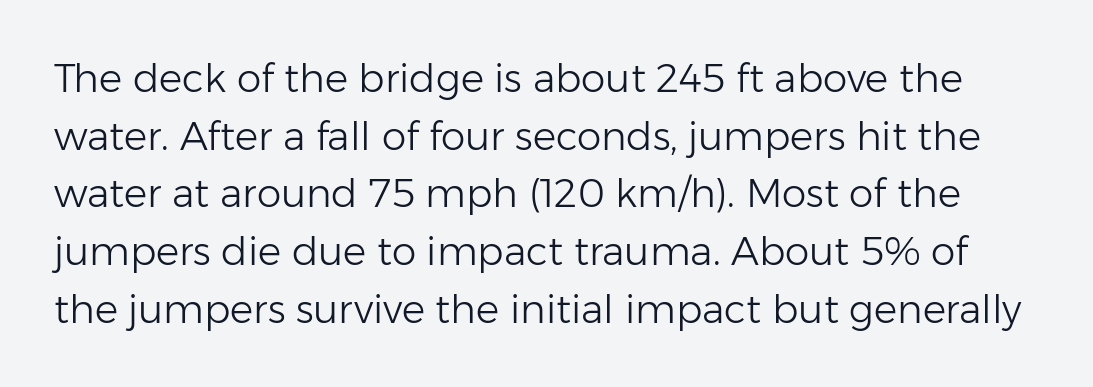
The image shows 39 px light sans-serif type, upright; set normal line spacing (1.48x), normal letter spacing, not underlined; low stroke contrast and a medium x-height.
